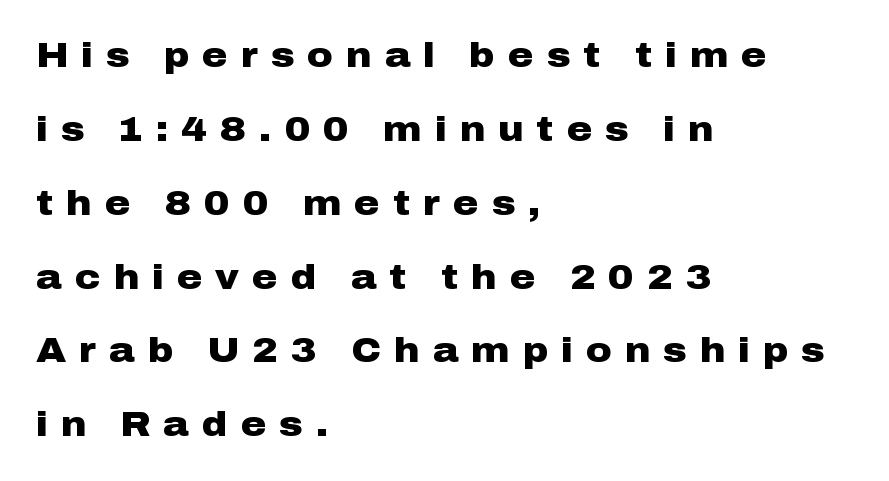
Q: Is the text bold? A: Yes.
Q: Is the text italic (slanted)? A: No, it is upright.
Q: Is the typeface a serif or a sans-serif typeface? A: Sans-serif.
Q: Is the text underlined? A: No.
Q: How is the paragraph aligned? A: Left-aligned.
Q: Is the spacing between letters normal or unusually wide? A: Unusually wide.
Q: Is the spacing between lines tight, normal or loose? A: Loose.
Q: Width (condensed, normal, or wide)? A: Wide.
Q: Stroke contrast? A: Low.
Q: x-height? A: Medium.
Q: Monospaced? A: No.
